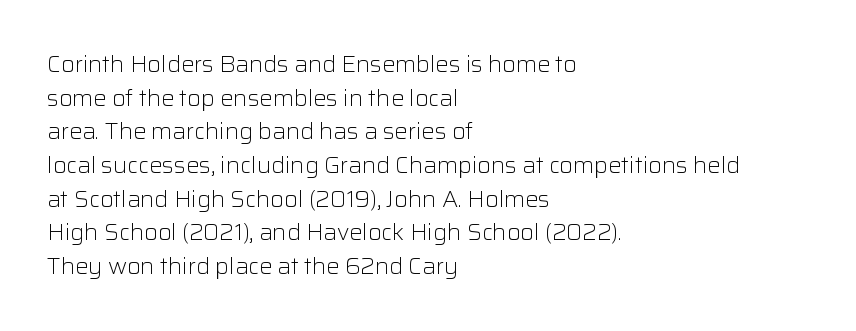
{"italic": "no", "bold": "no", "underline": "no", "align": "left", "line_spacing": "normal", "line_spacing_ratio": 1.53, "letter_spacing": "normal", "letter_spacing_em": 0.0, "glyph_px": 22}
